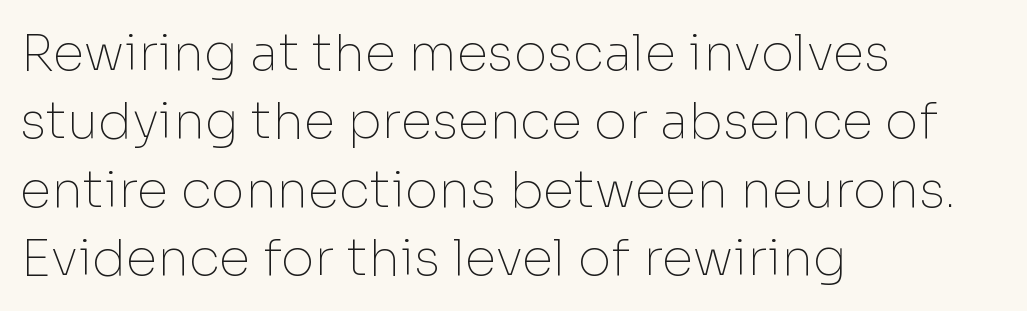
Visually the block forms a straight wall on the left and a jagged coastline on the right. The font sits on the lighter half of the weight spectrum, regular included. Evenly set lines give the paragraph a standard silhouette. This sample uses a sans-serif face. These lines keep a tight, regular rhythm from letter to letter.
